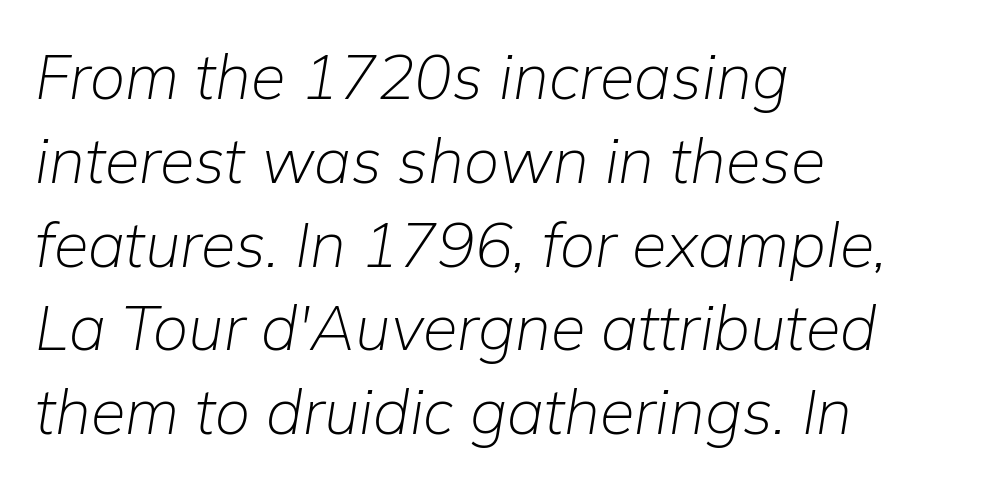
The image shows 63 px light type, italic (leaning right); set left-aligned, normal line spacing (1.33x), normal letter spacing, not underlined; low stroke contrast and a medium x-height.
